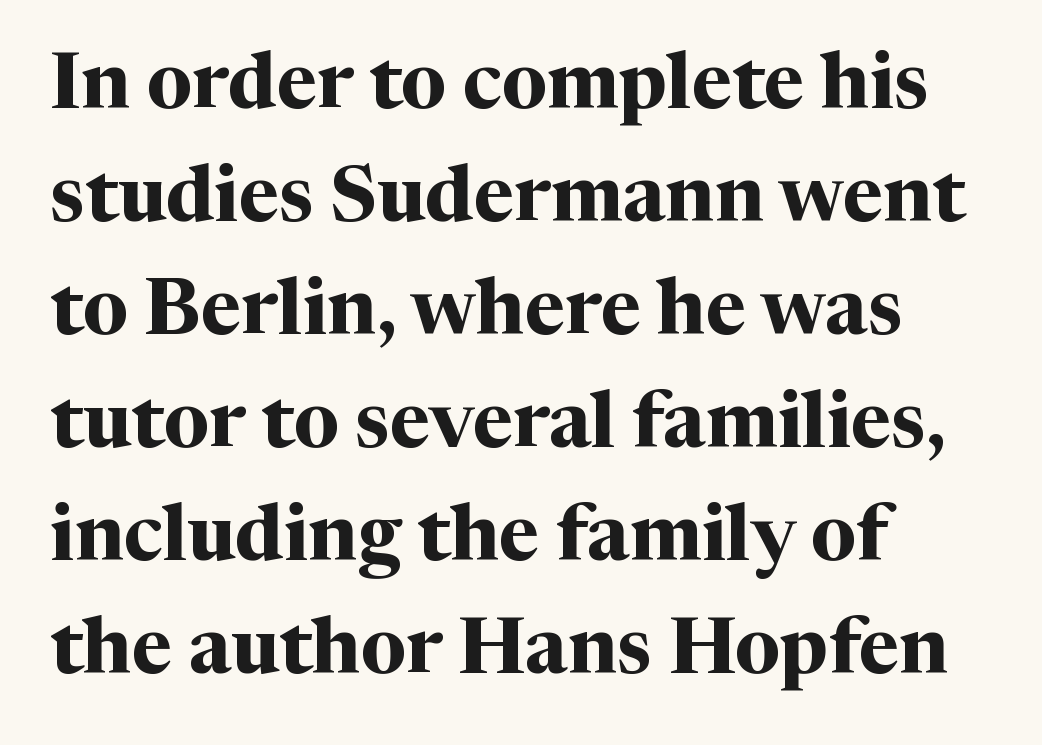
Serifs: yes, visible at the terminals of the letterforms. Where is the straight margin? On the left. Decoration check: the copy has no underline. The passage shown is typed in a proportional face where columns would drift. Leading: standard.
